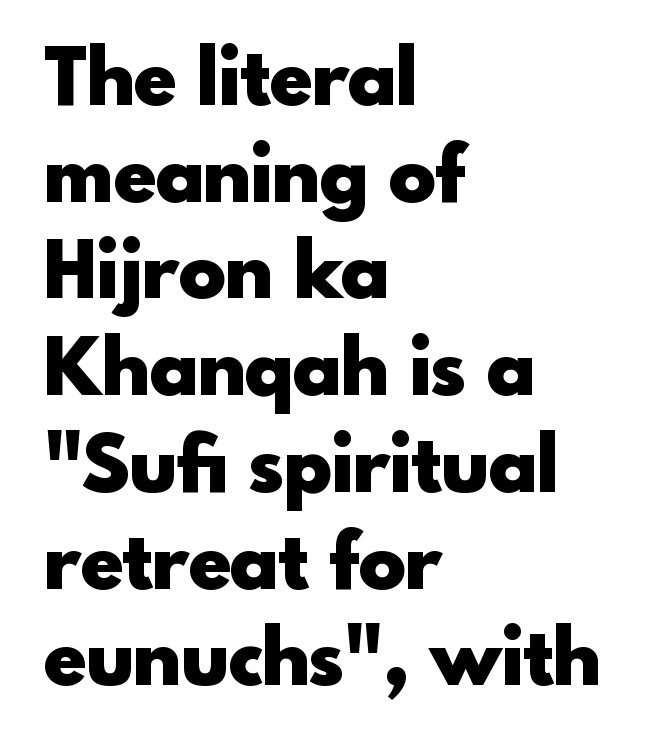
{"serif": "no", "italic": "no", "bold": "yes", "weight": "heavy", "width": "normal", "x_height": "small", "monospaced": "no", "underline": "no", "align": "left", "line_spacing_ratio": 1.24, "letter_spacing": "normal", "letter_spacing_em": 0.0, "glyph_px": 78}
